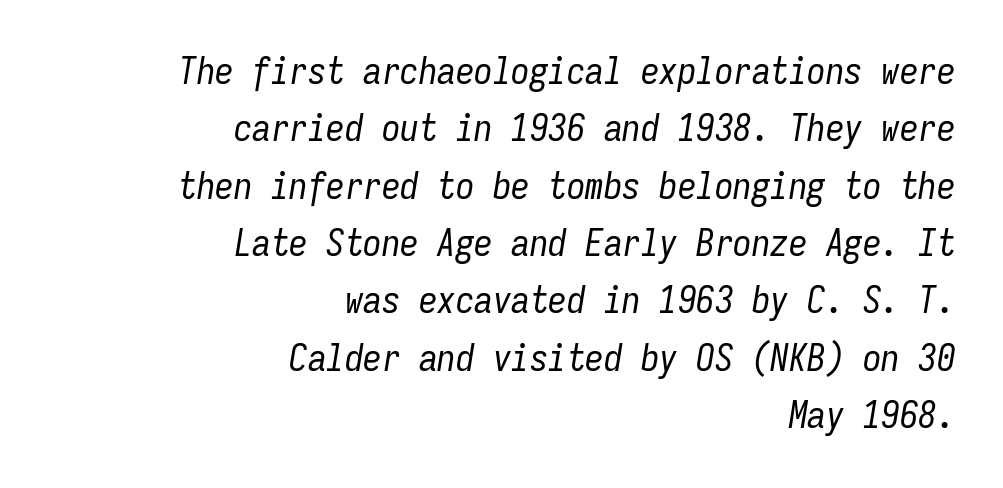
{"italic": "yes", "lean": "right", "slant_degrees": 9, "bold": "no", "weight": "regular", "width": "condensed", "stroke_contrast": "low", "x_height": "medium", "monospaced": "yes", "underline": "no", "align": "right", "line_spacing": "normal", "line_spacing_ratio": 1.55, "letter_spacing": "normal", "letter_spacing_em": 0.0, "glyph_px": 37}
